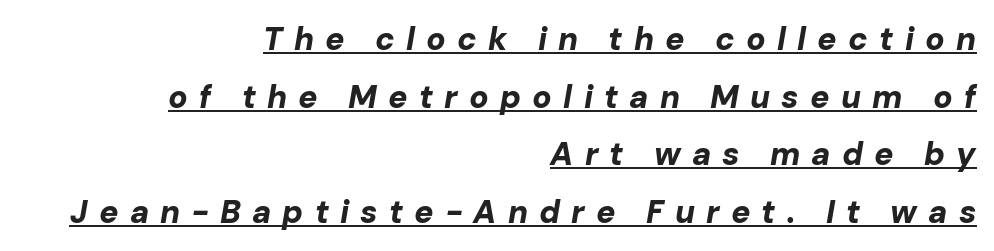
Q: Is the text bold? A: Yes.
Q: Is the text italic (slanted)? A: Yes, it leans right by about 10 degrees.
Q: Is the text underlined? A: Yes.
Q: How is the paragraph aligned? A: Right-aligned.
Q: Is the spacing between letters normal or unusually wide? A: Unusually wide.
Q: Width (condensed, normal, or wide)? A: Normal.
Q: Stroke contrast? A: Low.
Q: x-height? A: Medium.
Q: Monospaced? A: No.
